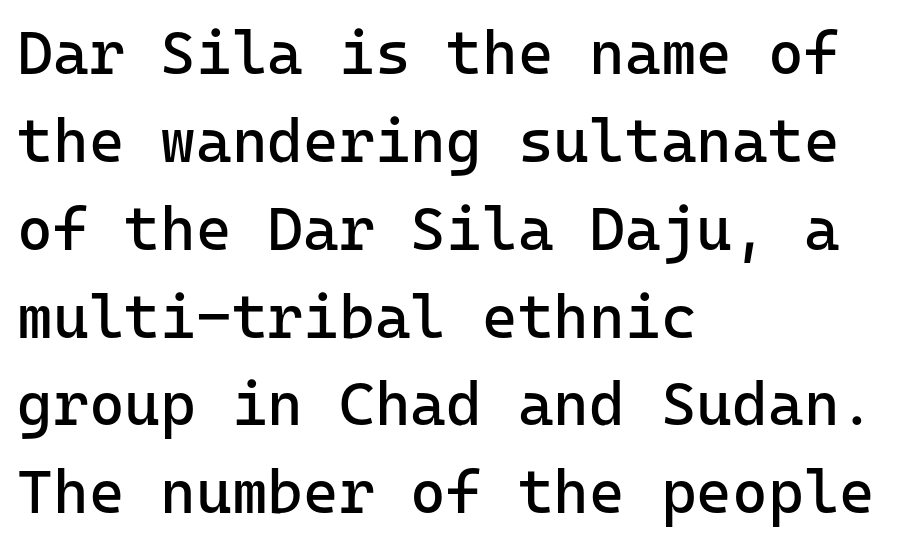
The image shows 61 px regular-weight sans-serif type, upright; set left-aligned, normal line spacing (1.44x), normal letter spacing, not underlined; low stroke contrast and a medium x-height.
